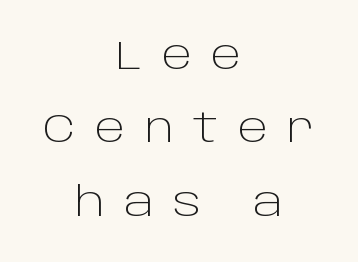
The image shows 41 px light sans-serif type, upright; set centered, line spacing 1.79x, unusually wide letter spacing (+0.47 em), not underlined; low stroke contrast and a large x-height.
